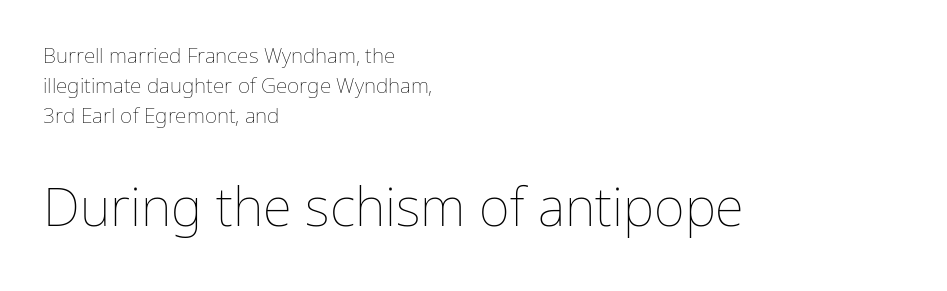
Lines of text with bare space underneath. The horizontal fit of the characters is conventional and even. Reading down the block, your eye returns to a fixed left position each line. Evenly set lines give the paragraph a standard silhouette. The letters advance in unequal steps, a hallmark of proportional type.
